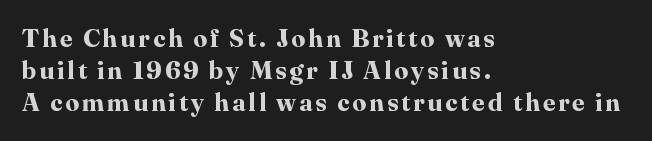
Q: Is the text bold? A: Yes.
Q: Is the text italic (slanted)? A: No, it is upright.
Q: Is the text underlined? A: No.
Q: How is the paragraph aligned? A: Left-aligned.
Q: Is the spacing between lines tight, normal or loose? A: Normal.
